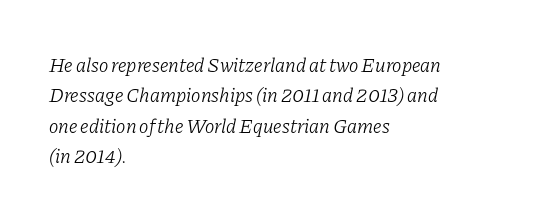
{"italic": "yes", "lean": "right", "slant_degrees": 11, "bold": "no", "underline": "no", "align": "left", "line_spacing": "normal", "line_spacing_ratio": 1.52, "letter_spacing": "normal", "letter_spacing_em": 0.0, "glyph_px": 20}
